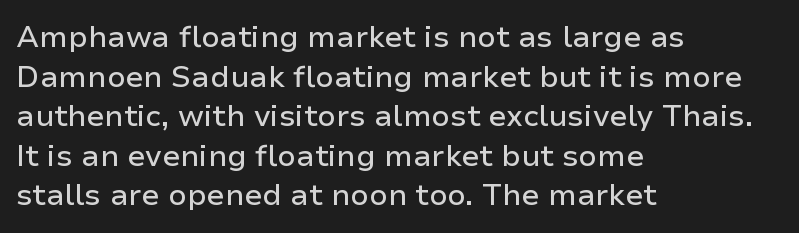
{"serif": "no", "italic": "no", "width": "normal", "stroke_contrast": "low", "x_height": "medium", "monospaced": "no", "underline": "no", "align": "left", "line_spacing": "normal", "line_spacing_ratio": 1.32, "letter_spacing": "normal", "letter_spacing_em": 0.0, "glyph_px": 30}
